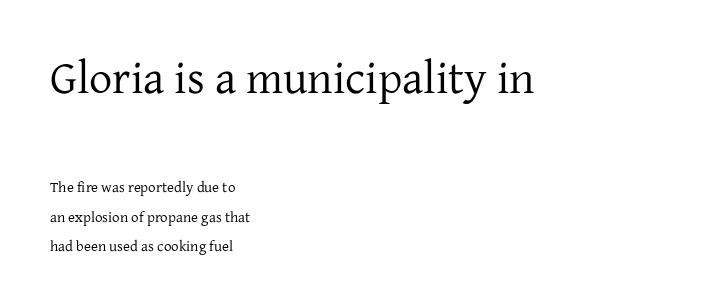
Q: Is the text bold? A: No.
Q: Is the text italic (slanted)? A: No, it is upright.
Q: Is the typeface a serif or a sans-serif typeface? A: Serif.
Q: Is the text underlined? A: No.
Q: How is the paragraph aligned? A: Left-aligned.
Q: Is the spacing between letters normal or unusually wide? A: Normal.
Q: Is the spacing between lines tight, normal or loose? A: Loose.
Q: Which block of text is set in a larger size, the first (top) or the second (bottom)? A: The first (top) one.
Q: Width (condensed, normal, or wide)? A: Normal.
Q: Stroke contrast? A: Low.
Q: x-height? A: Medium.
Q: Monospaced? A: No.
